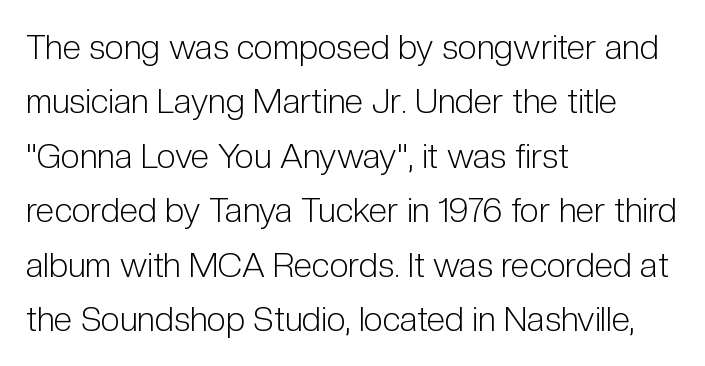
The image shows 34 px light, condensed sans-serif type, upright; set left-aligned, normal line spacing (1.6x), normal letter spacing, not underlined; low stroke contrast and a medium x-height.
